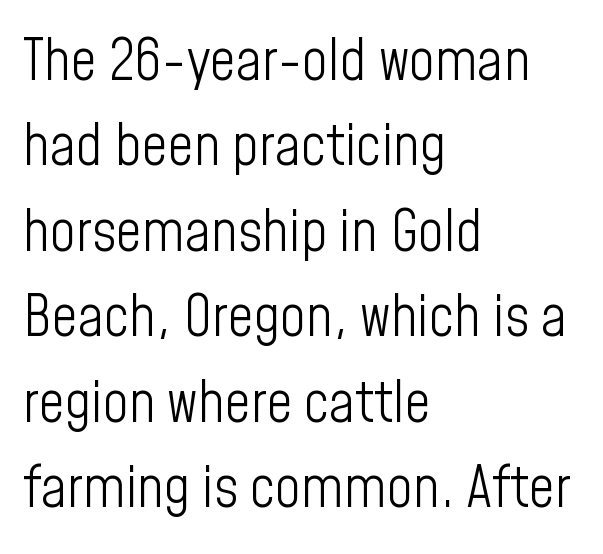
A typesetter would mark this as roman, not italic. The letterforms sit shoulder to shoulder at normal distance. A typesetter would call this proportional, since set widths differ per character. This rendering features lettering with no underline. The typesetter chose a ragged-right arrangement here.
